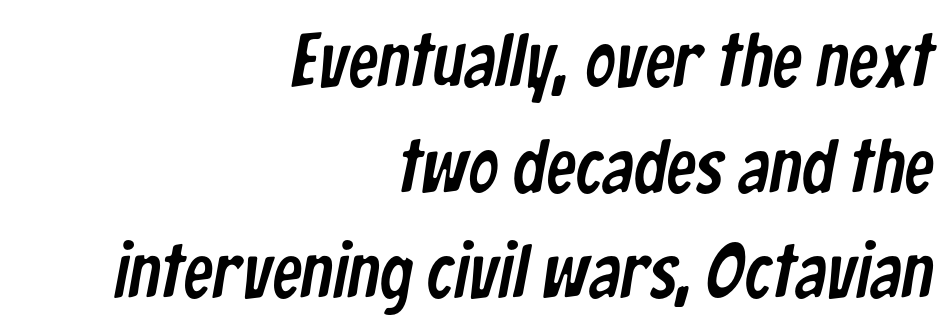
{"serif": "no", "width": "condensed", "stroke_contrast": "low", "x_height": "medium", "monospaced": "no", "underline": "no", "align": "right", "line_spacing": "normal", "line_spacing_ratio": 1.41, "letter_spacing": "normal", "letter_spacing_em": 0.0, "glyph_px": 75}
